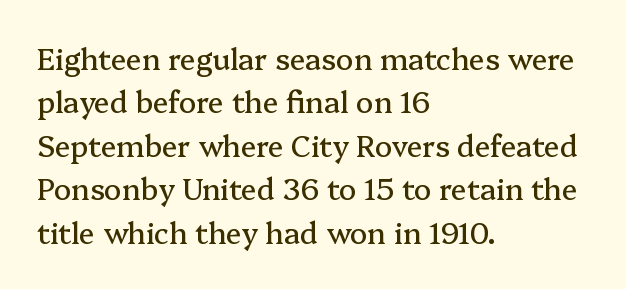
The image shows 29 px serif type, upright; set left-aligned, normal line spacing (1.5x), normal letter spacing, not underlined; medium stroke contrast and a medium x-height.
